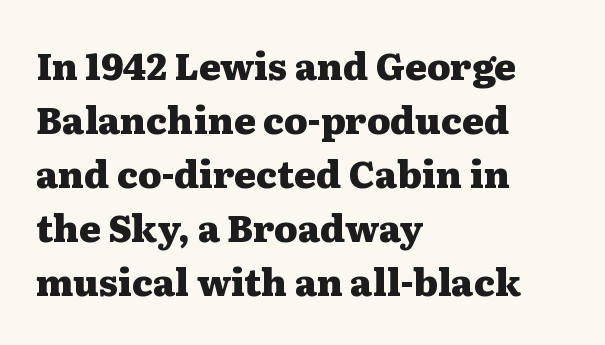
{"serif": "yes", "italic": "no", "bold": "yes", "weight": "heavy", "width": "wide", "stroke_contrast": "medium", "x_height": "medium", "monospaced": "no", "underline": "no", "align": "left", "line_spacing": "normal", "line_spacing_ratio": 1.46, "letter_spacing": "normal", "letter_spacing_em": 0.0, "glyph_px": 37}
